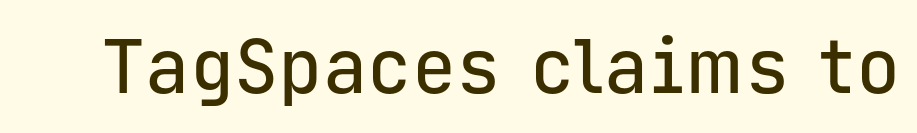
The words here are not underlined. Spacing between characters is what you'd get straight out of the box. The type sits square on the baseline with zero lean. Examine the stroke ends and you'll find no serifs. Monospaced: the letters line up in strict vertical columns.
